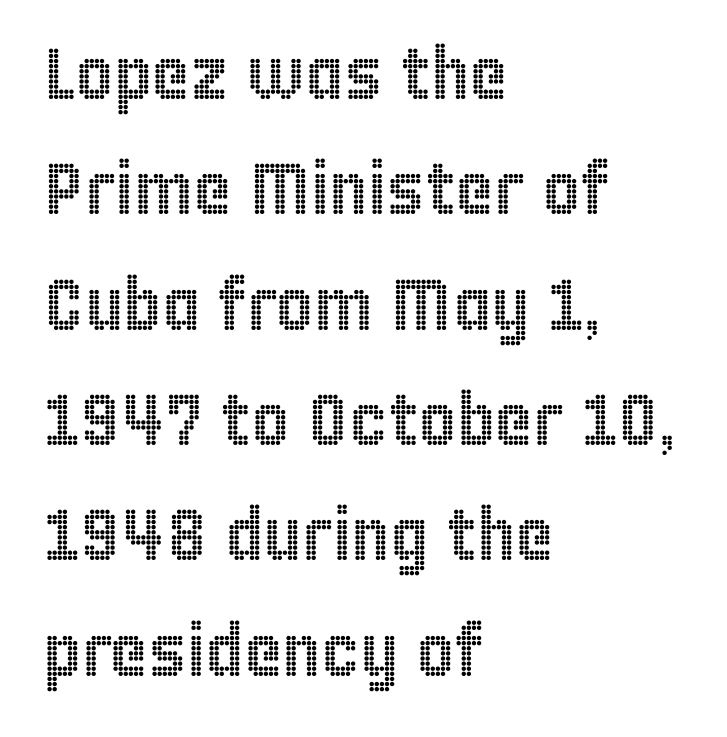
The image shows 73 px condensed type, upright; set left-aligned, normal line spacing (1.58x), normal letter spacing, not underlined; a large x-height.
